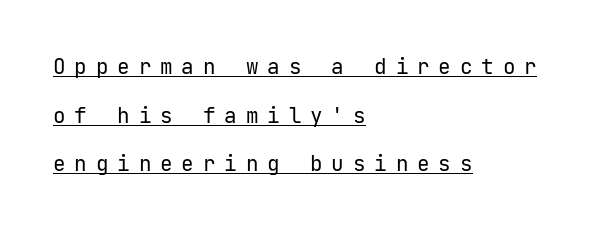
Rows of type keep a wide berth in the vertical direction. The rendering inserts visible extra space after every character. The passage shown is not bold in any degree. Students, observe the line beneath the letters — that is underlining.
